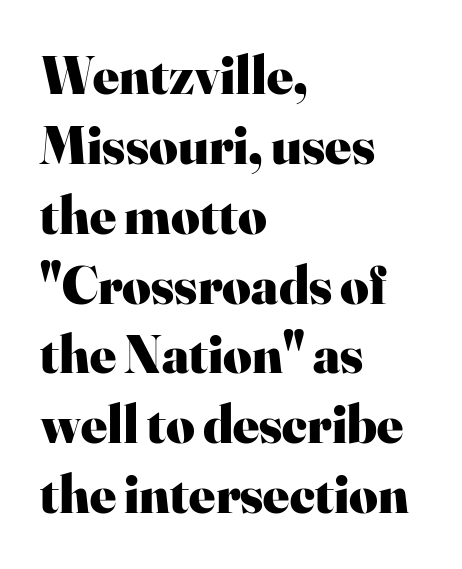
{"serif": "yes", "italic": "no", "bold": "yes", "weight": "heavy", "width": "normal", "stroke_contrast": "high", "x_height": "small", "monospaced": "no", "underline": "no", "align": "left", "line_spacing": "normal", "line_spacing_ratio": 1.27, "letter_spacing": "normal", "letter_spacing_em": 0.0, "glyph_px": 55}
